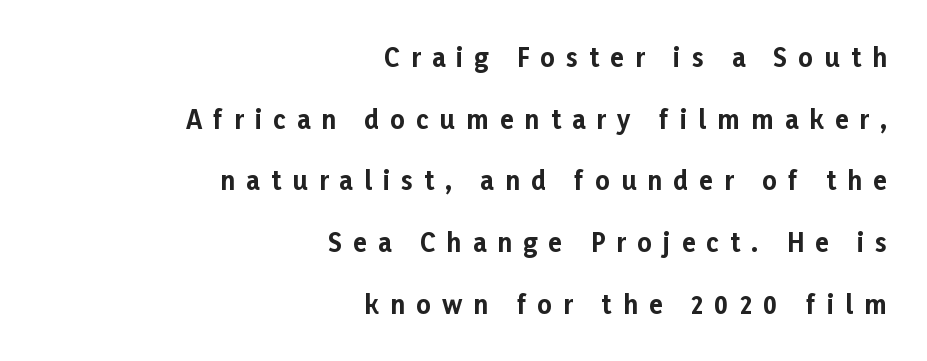
The typography opts for an upright posture over an oblique one. Weight: bold. This sample is right-justified, so line beginnings fall wherever the words allow. No word sits above an underline. You could fit nearly another row in the gap between these rows. The face used here is rendered with a markedly widened letterfit.
